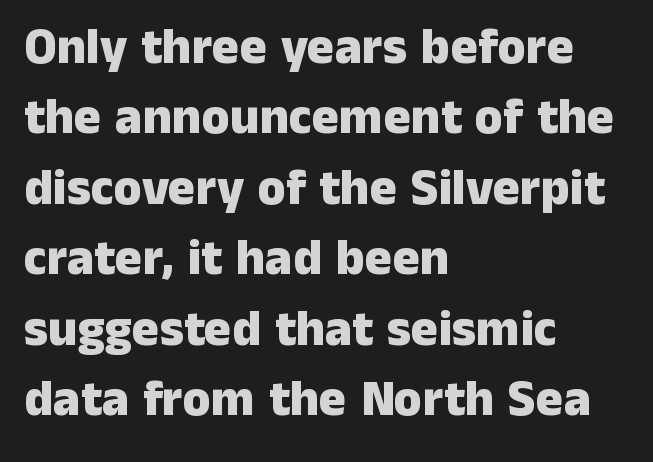
Q: Is the text bold? A: Yes.
Q: Is the text italic (slanted)? A: No, it is upright.
Q: Is the typeface a serif or a sans-serif typeface? A: Sans-serif.
Q: Is the text underlined? A: No.
Q: How is the paragraph aligned? A: Left-aligned.
Q: Is the spacing between letters normal or unusually wide? A: Normal.
Q: Is the spacing between lines tight, normal or loose? A: Normal.
Q: Width (condensed, normal, or wide)? A: Normal.
Q: Stroke contrast? A: Low.
Q: x-height? A: Medium.
Q: Monospaced? A: No.
